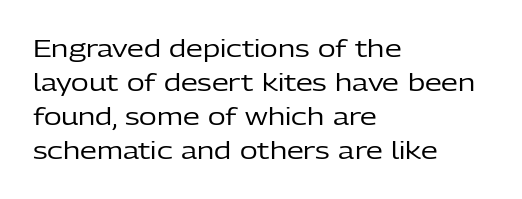
{"italic": "no", "bold": "no", "underline": "no", "align": "left", "line_spacing": "normal", "line_spacing_ratio": 1.42, "letter_spacing": "normal", "letter_spacing_em": 0.0, "glyph_px": 24}
